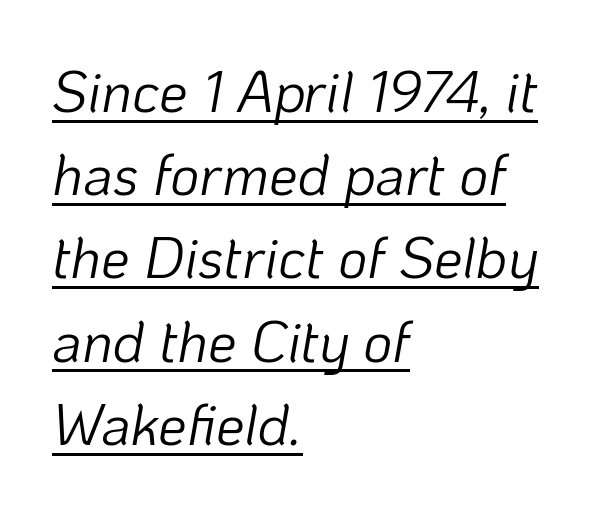
The image shows 57 px light type, italic (leaning right); set left-aligned, normal line spacing (1.46x), normal letter spacing, underlined; low stroke contrast and a medium x-height.
